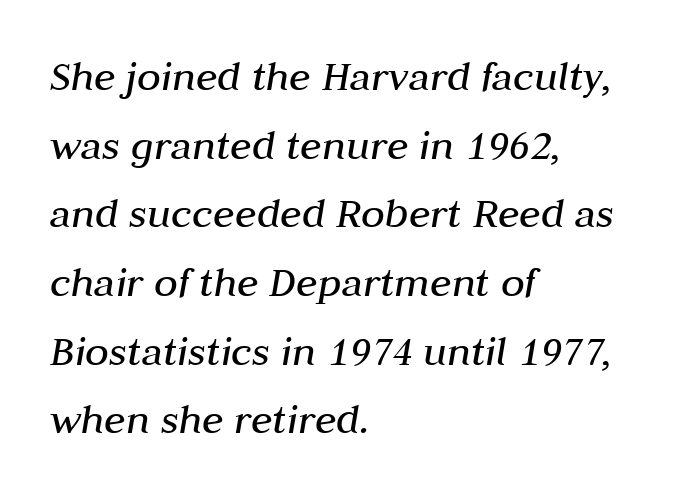
Q: Is the text bold? A: No.
Q: Is the text italic (slanted)? A: Yes, it leans right by about 10 degrees.
Q: Is the text underlined? A: No.
Q: How is the paragraph aligned? A: Left-aligned.
Q: Is the spacing between letters normal or unusually wide? A: Normal.
Q: Is the spacing between lines tight, normal or loose? A: Normal.
Q: Width (condensed, normal, or wide)? A: Normal.
Q: Stroke contrast? A: Medium.
Q: x-height? A: Medium.
Q: Monospaced? A: No.
